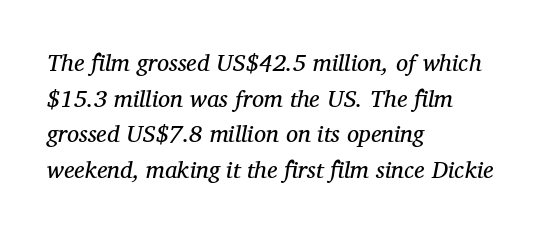
Q: Is the text bold? A: No.
Q: Is the text italic (slanted)? A: Yes, it leans right by about 12 degrees.
Q: Is the text underlined? A: No.
Q: How is the paragraph aligned? A: Left-aligned.
Q: Is the spacing between letters normal or unusually wide? A: Normal.
Q: Is the spacing between lines tight, normal or loose? A: Normal.
